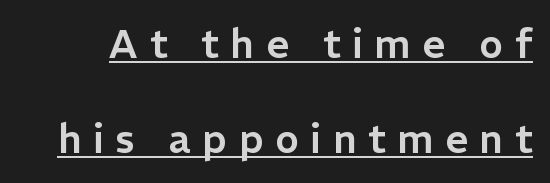
{"serif": "no", "italic": "no", "width": "normal", "stroke_contrast": "low", "x_height": "medium", "monospaced": "no", "underline": "yes", "line_spacing": "loose", "line_spacing_ratio": 2.38, "letter_spacing": "wide", "letter_spacing_em": 0.29, "glyph_px": 40}
